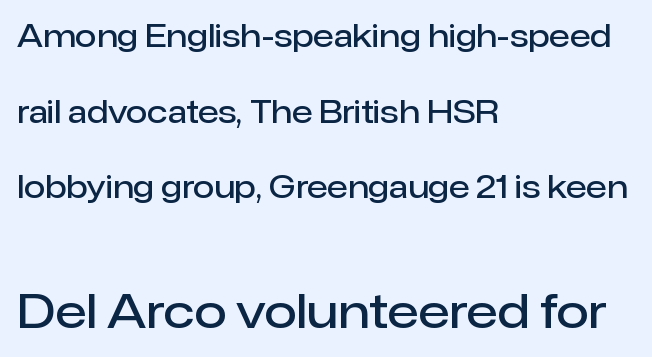
The block of text is sparse from top to bottom, with ample space between rows. Typesetter's note: demi weight, one step under bold. Characters follow at the spacing the type designer built in. Do the letters lean? They stand straight. These lines are rendered in a variable-pitch font.
